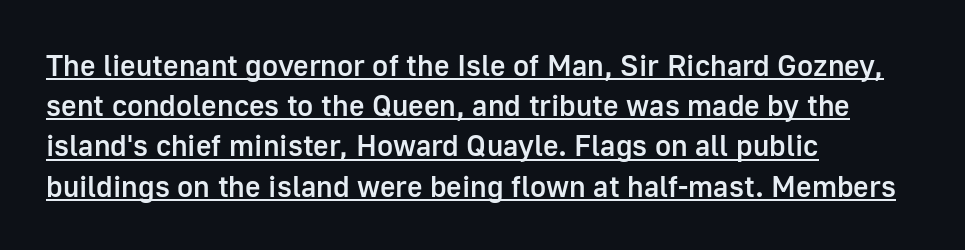
Q: Is the text bold? A: Semi-bold.
Q: Is the text italic (slanted)? A: No, it is upright.
Q: Is the typeface a serif or a sans-serif typeface? A: Sans-serif.
Q: Is the text underlined? A: Yes.
Q: How is the paragraph aligned? A: Left-aligned.
Q: Is the spacing between letters normal or unusually wide? A: Normal.
Q: Is the spacing between lines tight, normal or loose? A: Normal.
Q: Width (condensed, normal, or wide)? A: Normal.
Q: Stroke contrast? A: Low.
Q: x-height? A: Medium.
Q: Monospaced? A: No.
